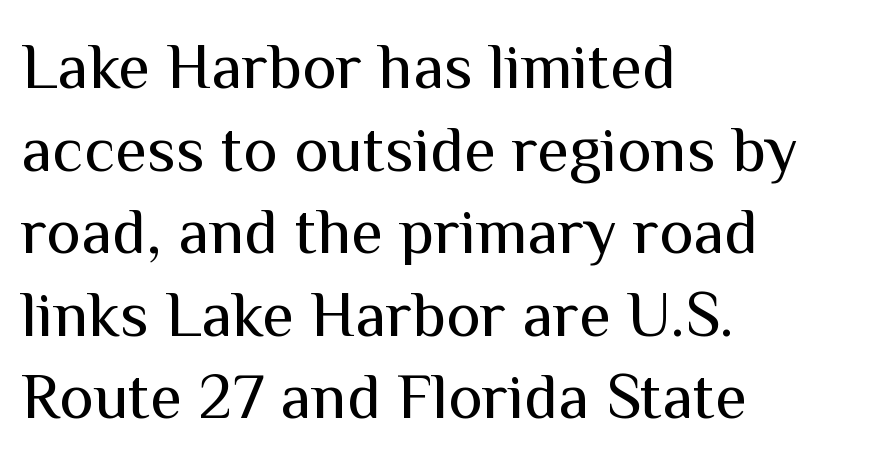
Bold? No — there's no thickening of the strokes. The letters advance in unequal steps, a hallmark of proportional type. The horizontal fit of the characters is conventional and even. Posture: vertical.
